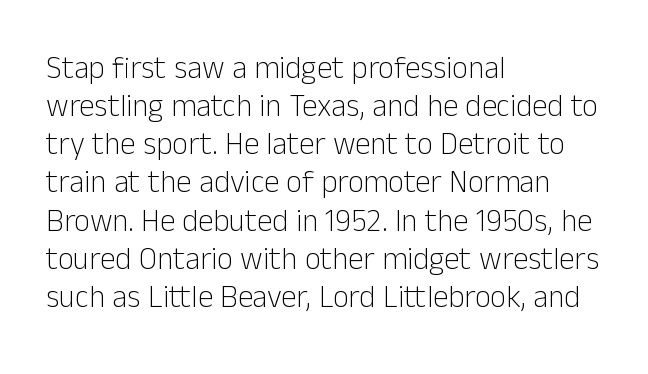
Q: Is the text bold? A: No.
Q: Is the text italic (slanted)? A: No, it is upright.
Q: Is the typeface a serif or a sans-serif typeface? A: Sans-serif.
Q: Is the text underlined? A: No.
Q: How is the paragraph aligned? A: Left-aligned.
Q: Is the spacing between letters normal or unusually wide? A: Normal.
Q: Width (condensed, normal, or wide)? A: Normal.
Q: Stroke contrast? A: Low.
Q: x-height? A: Medium.
Q: Monospaced? A: No.
